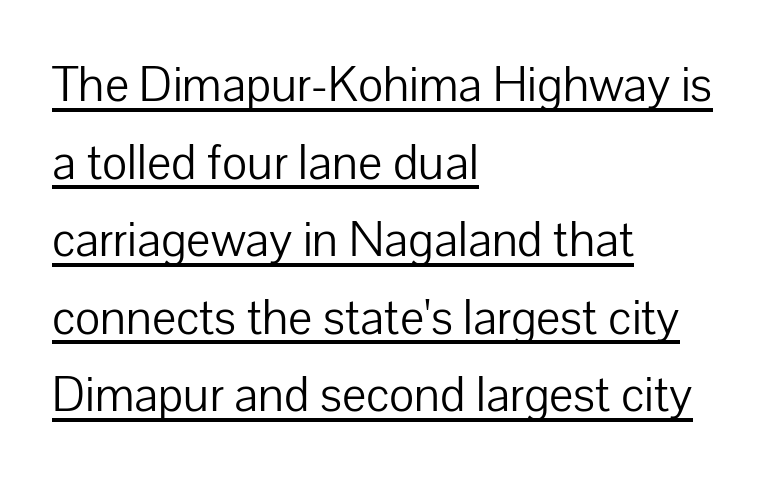
Q: Is the text bold? A: No.
Q: Is the text italic (slanted)? A: No, it is upright.
Q: Is the typeface a serif or a sans-serif typeface? A: Sans-serif.
Q: Is the text underlined? A: Yes.
Q: How is the paragraph aligned? A: Left-aligned.
Q: Is the spacing between letters normal or unusually wide? A: Normal.
Q: Is the spacing between lines tight, normal or loose? A: Normal.
Q: Width (condensed, normal, or wide)? A: Normal.
Q: Stroke contrast? A: Low.
Q: x-height? A: Medium.
Q: Monospaced? A: No.
